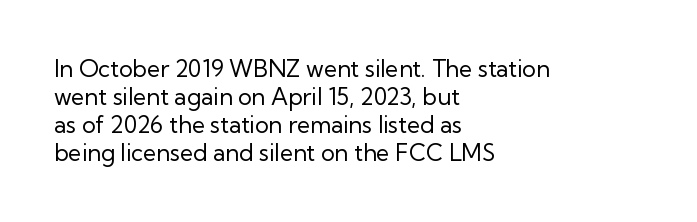
Every stem runs plumb, perpendicular to the baseline. Layout note: lines flush left. Decoration check: the copy has no underline. Short note: letters normally spaced.
